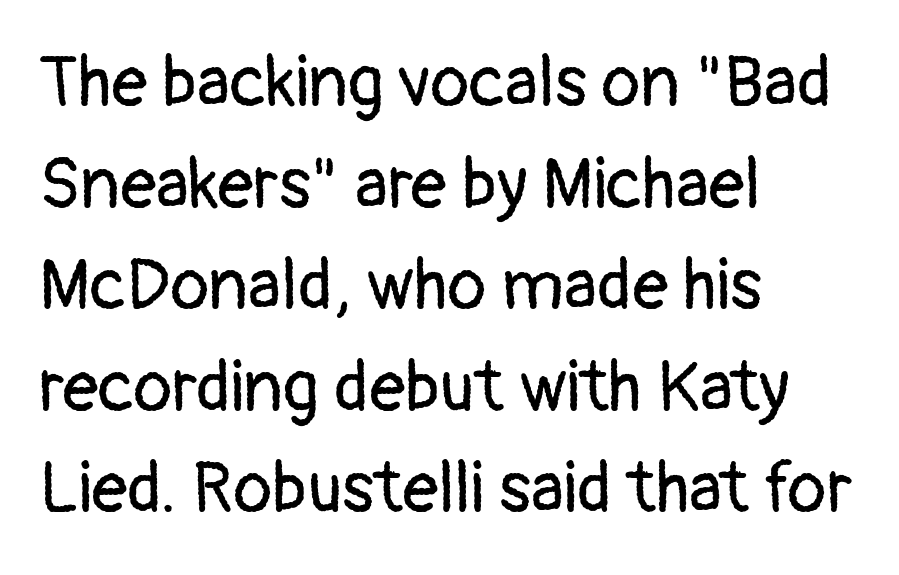
{"serif": "no", "italic": "no", "bold": "no", "weight": "regular", "width": "normal", "stroke_contrast": "low", "x_height": "medium", "monospaced": "no", "underline": "no", "align": "left", "line_spacing": "normal", "line_spacing_ratio": 1.43, "letter_spacing": "normal", "letter_spacing_em": 0.0, "glyph_px": 71}
